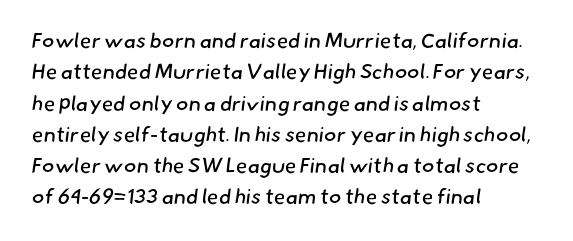
{"bold": "no", "underline": "no", "align": "left", "line_spacing": "normal", "line_spacing_ratio": 1.49, "letter_spacing": "normal", "letter_spacing_em": 0.0, "glyph_px": 21}
